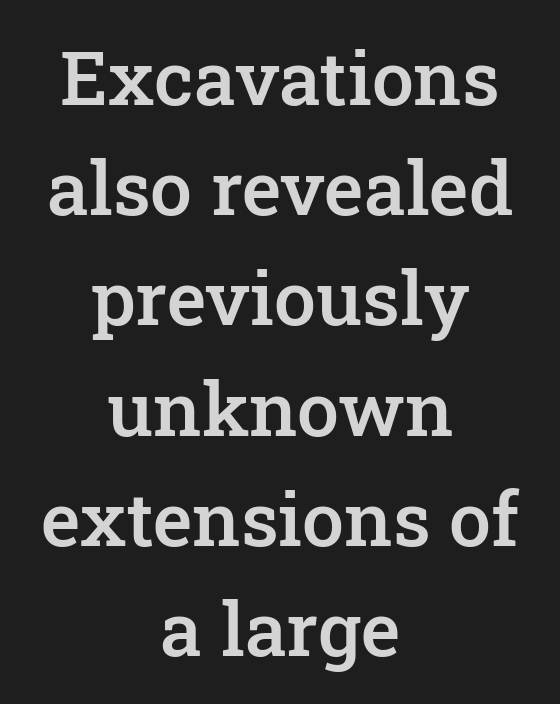
{"serif": "yes", "italic": "no", "bold": "semi", "weight": "semibold", "width": "normal", "stroke_contrast": "low", "x_height": "medium", "monospaced": "no", "underline": "no", "align": "center", "line_spacing": "normal", "line_spacing_ratio": 1.47, "letter_spacing": "normal", "letter_spacing_em": 0.0, "glyph_px": 75}
